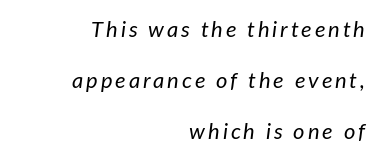
{"italic": "yes", "lean": "right", "slant_degrees": 7, "bold": "no", "underline": "no", "align": "right", "line_spacing": "loose", "line_spacing_ratio": 2.31, "glyph_px": 22}
